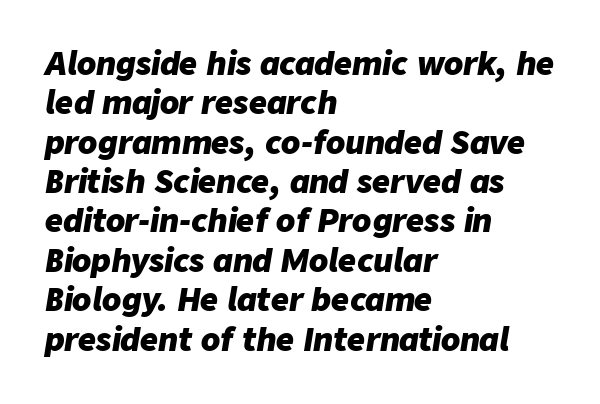
Look at the stroke-to-counter ratio: heavy, a bold. Looking at the ascenders, they clearly lean. A typesetter would call this leading conventional body-copy spacing. The gaps between neighbouring characters are ordinary and unremarkable.
